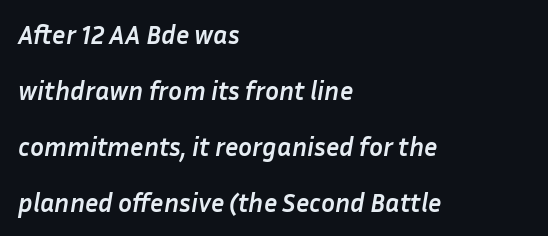
{"italic": "yes", "lean": "right", "slant_degrees": 10, "bold": "yes", "underline": "no", "align": "left", "line_spacing": "loose", "line_spacing_ratio": 2.15, "letter_spacing": "normal", "letter_spacing_em": 0.0, "glyph_px": 26}
